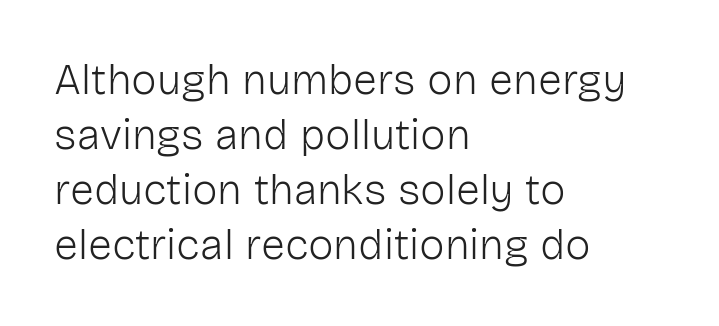
The image shows 43 px light sans-serif type, upright; set left-aligned, normal line spacing (1.28x), normal letter spacing, not underlined; low stroke contrast and a medium x-height.
